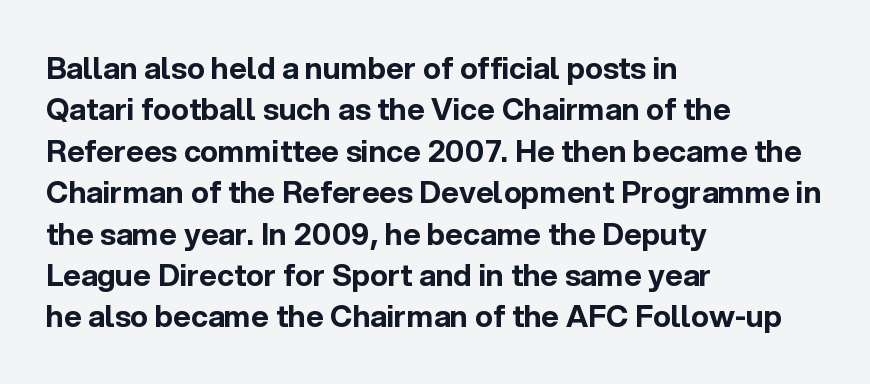
{"serif": "no", "italic": "no", "bold": "yes", "weight": "bold", "width": "normal", "x_height": "medium", "monospaced": "no", "underline": "no", "align": "left", "line_spacing": "normal", "line_spacing_ratio": 1.38, "letter_spacing": "normal", "letter_spacing_em": 0.0, "glyph_px": 30}
